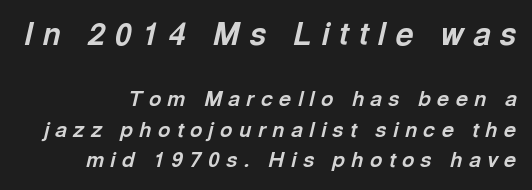
{"italic": "yes", "lean": "right", "slant_degrees": 13, "bold": "yes", "weight": "bold", "width": "normal", "x_height": "medium", "monospaced": "no", "underline": "no", "align": "right", "line_spacing": "normal", "line_spacing_ratio": 1.46, "letter_spacing": "wide", "letter_spacing_em": 0.31, "larger_block": "first", "size_ratio": 1.48, "glyph_px": 31}
